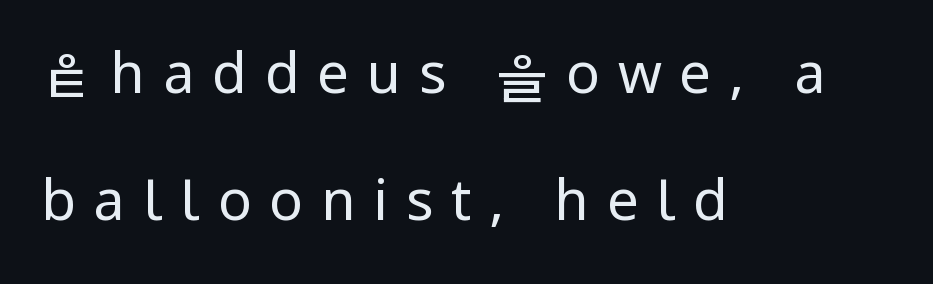
The image shows 56 px regular-weight, condensed sans-serif type, upright; set left-aligned, loose line spacing (2.26x), unusually wide letter spacing (+0.32 em), not underlined; low stroke contrast.
